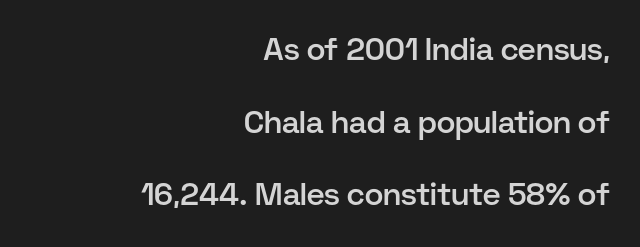
Q: Is the text bold? A: Semi-bold.
Q: Is the text italic (slanted)? A: No, it is upright.
Q: Is the typeface a serif or a sans-serif typeface? A: Sans-serif.
Q: Is the text underlined? A: No.
Q: How is the paragraph aligned? A: Right-aligned.
Q: Is the spacing between letters normal or unusually wide? A: Normal.
Q: Is the spacing between lines tight, normal or loose? A: Loose.
Q: Width (condensed, normal, or wide)? A: Normal.
Q: Stroke contrast? A: Low.
Q: x-height? A: Medium.
Q: Monospaced? A: No.
